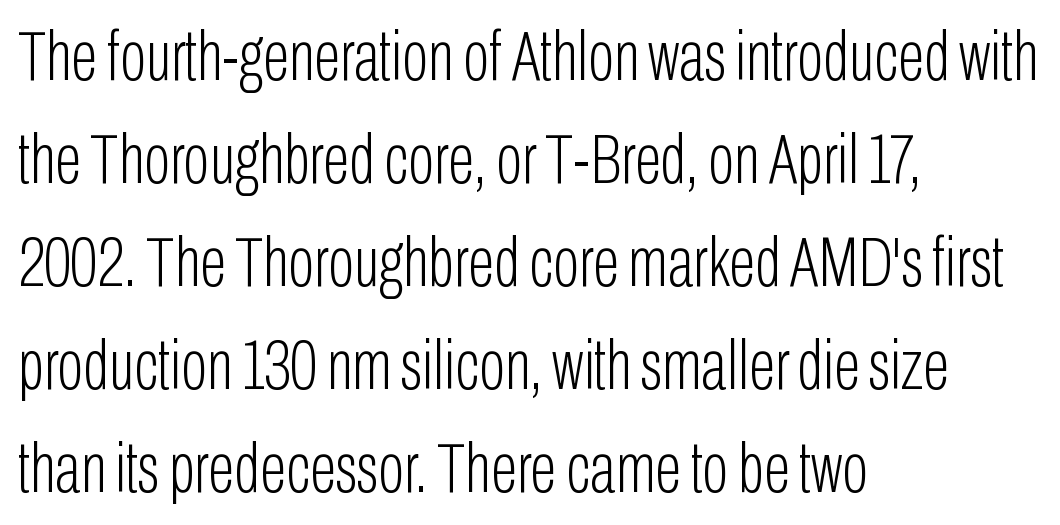
Q: Is the text bold? A: No.
Q: Is the text italic (slanted)? A: No, it is upright.
Q: Is the typeface a serif or a sans-serif typeface? A: Sans-serif.
Q: Is the text underlined? A: No.
Q: How is the paragraph aligned? A: Left-aligned.
Q: Is the spacing between letters normal or unusually wide? A: Normal.
Q: Is the spacing between lines tight, normal or loose? A: Normal.
Q: Width (condensed, normal, or wide)? A: Condensed.
Q: Stroke contrast? A: Low.
Q: x-height? A: Medium.
Q: Monospaced? A: No.
